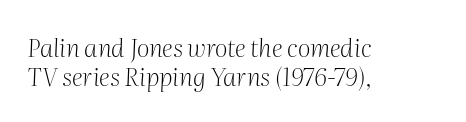
Underlining? Definitely not there. Nobody touched the tracking dial on this one. Style check: oblique. The paragraph shown leans on its left margin.
